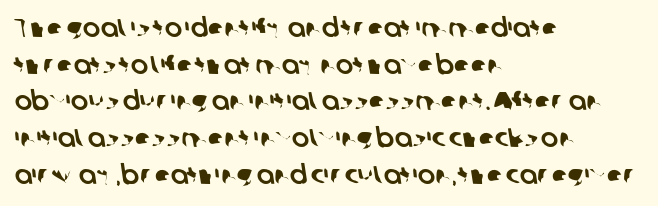
Tracking here is standard; glyphs follow each other at the usual distance. Line spacing here is normal. A bare baseline throughout the passage. Compared with a centered layout, this one pins lines to the left instead.
